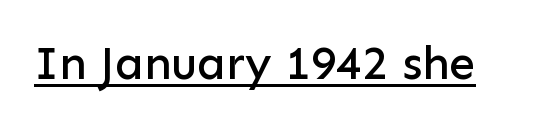
Notice how the stems are strictly vertical — no italics here. Examine the stroke ends and you'll find no serifs. You can see a thin bar hugging the bottom of the glyphs. The tracking reads as untouched default to a designer's eye. Note the varied advance widths — an 'i' is clearly narrower than an 'm'.
